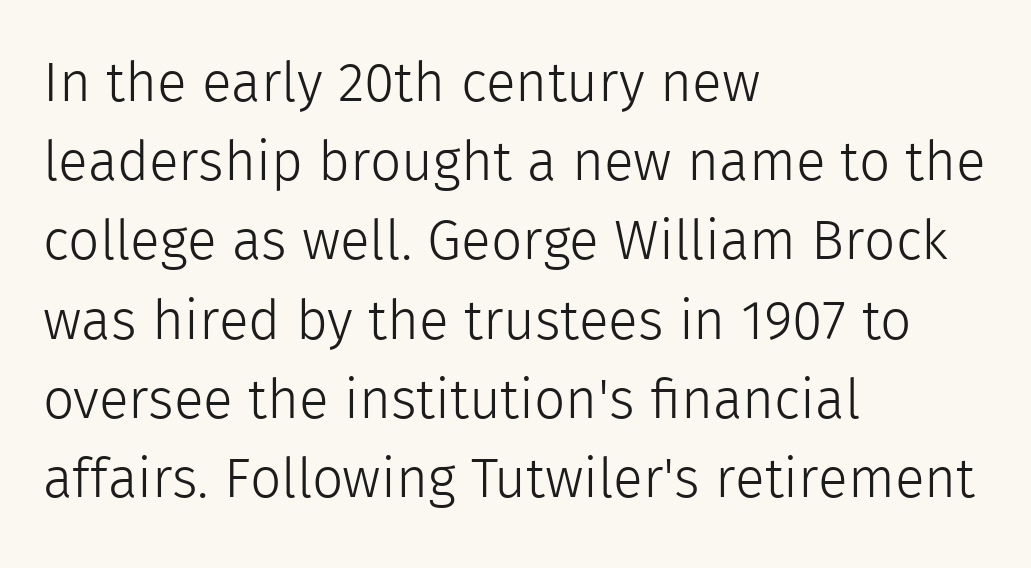
The image shows 55 px light sans-serif type, upright; set left-aligned, normal line spacing (1.44x), normal letter spacing, not underlined; a medium x-height.
